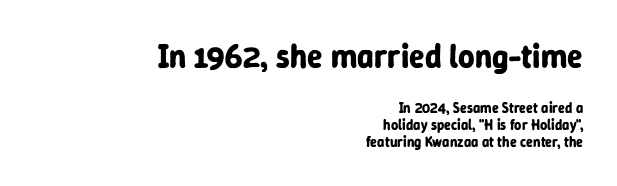
The image shows 32 px bold sans-serif type, upright; set right-aligned, line spacing 1.2x, normal letter spacing, not underlined; the first (top) block is 2.29x larger; low stroke contrast and a medium x-height.
